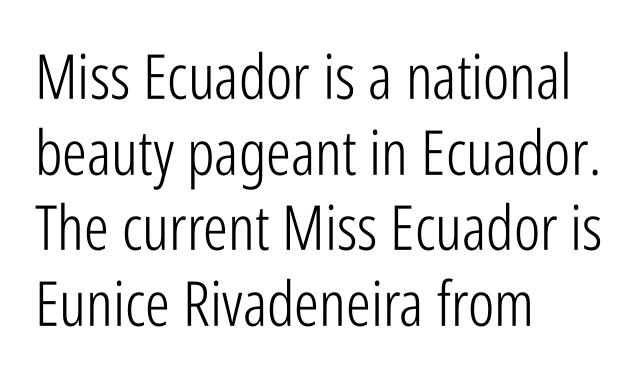
Q: Is the text bold? A: No.
Q: Is the text italic (slanted)? A: No, it is upright.
Q: Is the typeface a serif or a sans-serif typeface? A: Sans-serif.
Q: Is the text underlined? A: No.
Q: How is the paragraph aligned? A: Left-aligned.
Q: Is the spacing between letters normal or unusually wide? A: Normal.
Q: Width (condensed, normal, or wide)? A: Condensed.
Q: Stroke contrast? A: Low.
Q: x-height? A: Medium.
Q: Monospaced? A: No.
